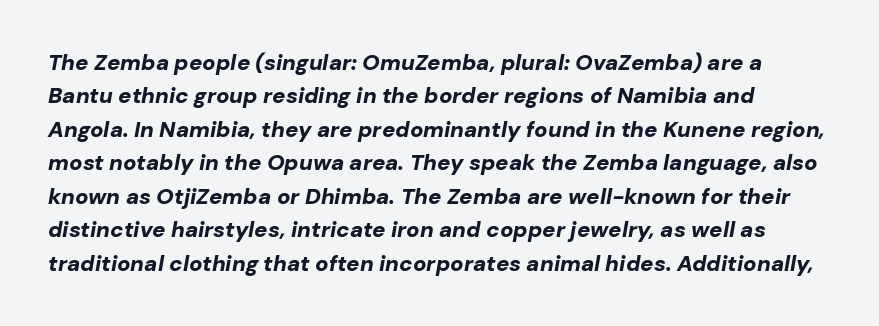
The image shows 22 px bold type, italic (leaning right); set normal line spacing (1.52x), normal letter spacing, not underlined.
